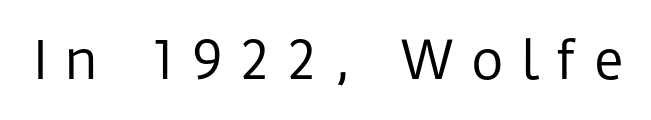
{"serif": "no", "italic": "no", "bold": "no", "weight": "regular", "width": "normal", "stroke_contrast": "low", "x_height": "medium", "monospaced": "no", "underline": "no", "letter_spacing": "wide", "letter_spacing_em": 0.32, "glyph_px": 52}
